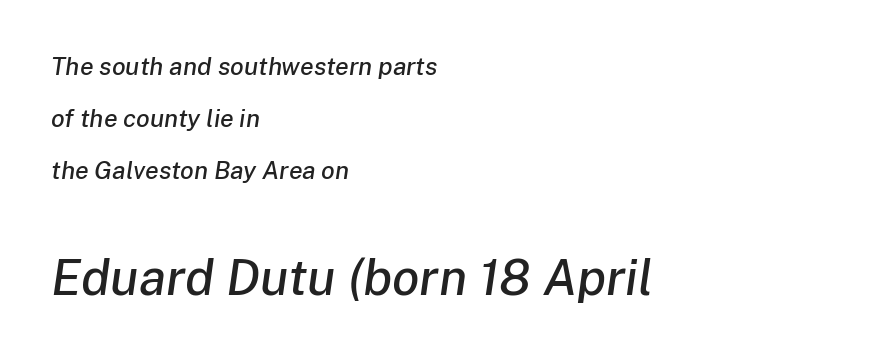
Has an underline been added? It has not. Style check: oblique. The line-height multiplier appears high, well above default. Caption: standard tracking, unaltered. Line starts are locked; line ends wander.
